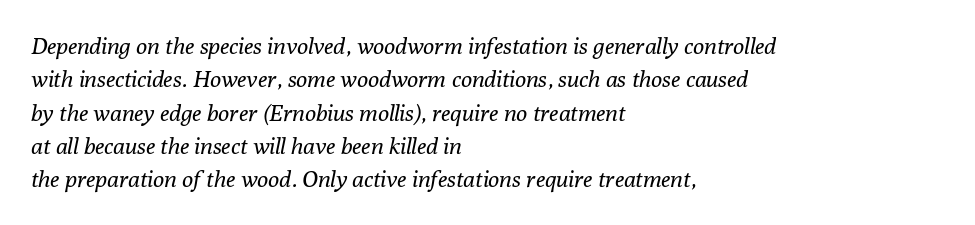
The image shows 23 px text type, italic (leaning right); set left-aligned, normal line spacing (1.45x), normal letter spacing, not underlined.
